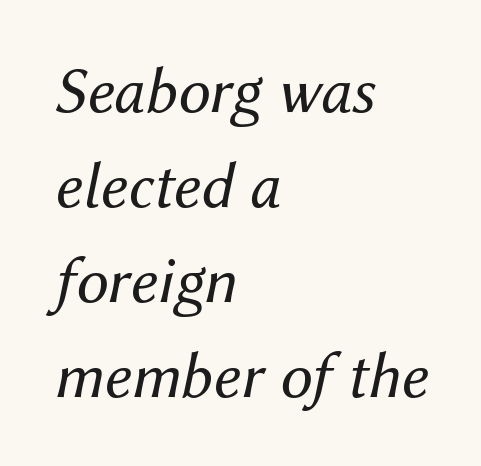
{"italic": "yes", "lean": "right", "slant_degrees": 12, "bold": "no", "weight": "regular", "width": "normal", "stroke_contrast": "medium", "x_height": "medium", "monospaced": "no", "underline": "no", "align": "left", "line_spacing": "normal", "line_spacing_ratio": 1.46, "letter_spacing": "normal", "letter_spacing_em": 0.0, "glyph_px": 65}
